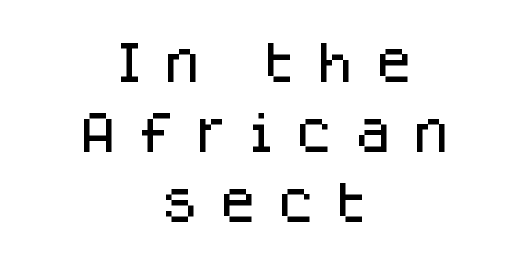
The image shows 44 px sans-serif type, upright; set centered, normal line spacing (1.59x), unusually wide letter spacing (+0.45 em), not underlined; low stroke contrast and a large x-height.
